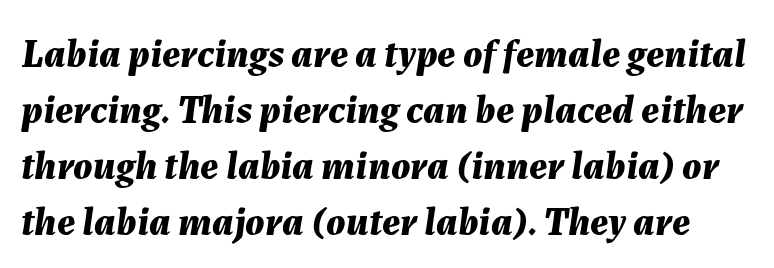
{"italic": "yes", "lean": "right", "slant_degrees": 7, "bold": "yes", "weight": "bold", "width": "normal", "stroke_contrast": "medium", "x_height": "medium", "monospaced": "no", "underline": "no", "line_spacing": "normal", "line_spacing_ratio": 1.4, "letter_spacing": "normal", "letter_spacing_em": 0.0, "glyph_px": 40}
